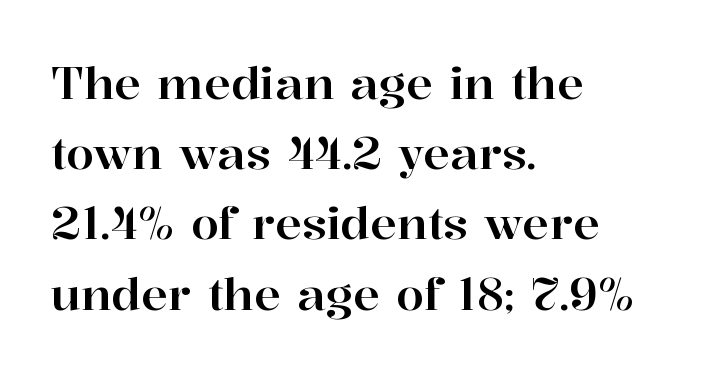
Q: Is the text italic (slanted)? A: No, it is upright.
Q: Is the typeface a serif or a sans-serif typeface? A: Serif.
Q: Is the text underlined? A: No.
Q: How is the paragraph aligned? A: Left-aligned.
Q: Is the spacing between letters normal or unusually wide? A: Normal.
Q: Is the spacing between lines tight, normal or loose? A: Normal.
Q: Width (condensed, normal, or wide)? A: Normal.
Q: Stroke contrast? A: High.
Q: x-height? A: Medium.
Q: Monospaced? A: No.
